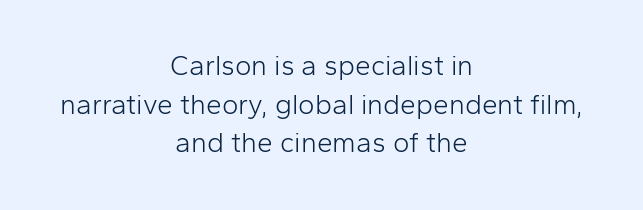
The image shows 28 px light sans-serif type, upright; set centered, normal line spacing (1.38x), normal letter spacing, not underlined; low stroke contrast and a medium x-height.
